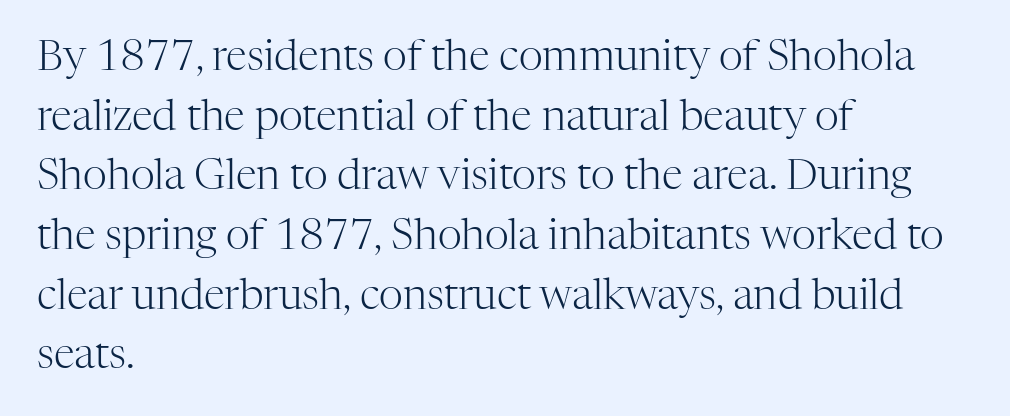
The image shows 42 px light serif type, upright; set left-aligned, normal line spacing (1.42x), normal letter spacing, not underlined; high stroke contrast and a medium x-height.
